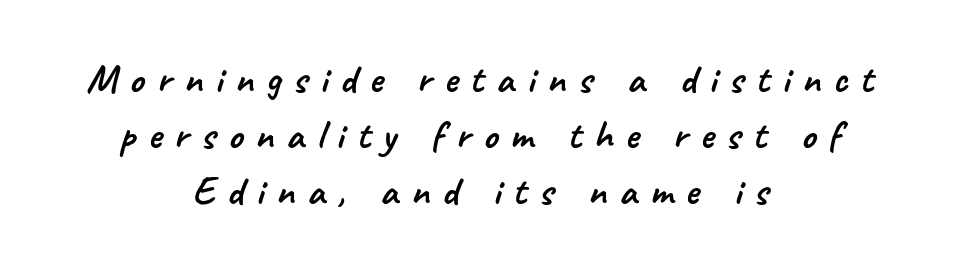
Q: Is the typeface a serif or a sans-serif typeface? A: Sans-serif.
Q: Is the text underlined? A: No.
Q: How is the paragraph aligned? A: Centered.
Q: Is the spacing between letters normal or unusually wide? A: Unusually wide.
Q: Is the spacing between lines tight, normal or loose? A: Normal.
Q: Width (condensed, normal, or wide)? A: Normal.
Q: Stroke contrast? A: Low.
Q: x-height? A: Small.
Q: Monospaced? A: No.
